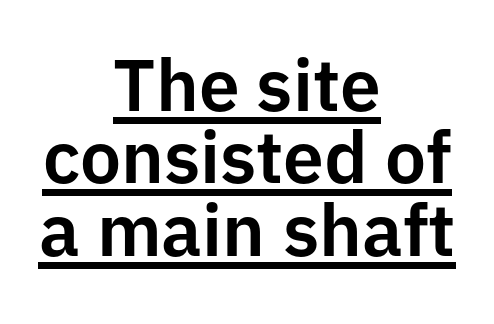
{"serif": "no", "italic": "no", "width": "normal", "stroke_contrast": "low", "x_height": "medium", "monospaced": "no", "underline": "yes", "align": "center", "line_spacing": "tight", "line_spacing_ratio": 0.99, "letter_spacing": "normal", "letter_spacing_em": 0.0, "glyph_px": 73}
